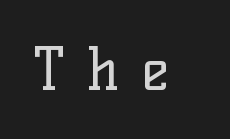
Q: Is the text bold? A: No.
Q: Is the text italic (slanted)? A: No, it is upright.
Q: Is the typeface a serif or a sans-serif typeface? A: Serif.
Q: Is the text underlined? A: No.
Q: Is the spacing between letters normal or unusually wide? A: Unusually wide.
Q: Width (condensed, normal, or wide)? A: Normal.
Q: Stroke contrast? A: Low.
Q: x-height? A: Medium.
Q: Monospaced? A: No.
